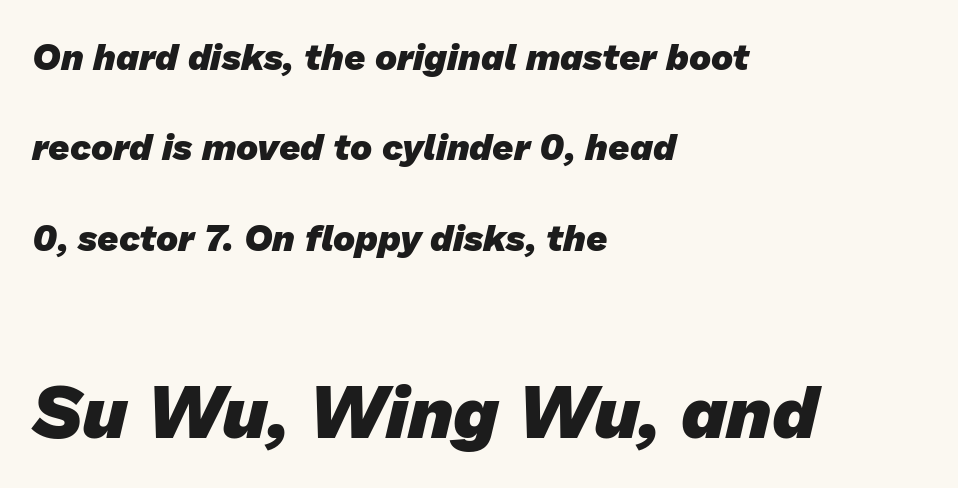
Q: Is the text bold? A: Yes.
Q: Is the typeface a serif or a sans-serif typeface? A: Sans-serif.
Q: Is the text underlined? A: No.
Q: How is the paragraph aligned? A: Left-aligned.
Q: Is the spacing between letters normal or unusually wide? A: Normal.
Q: Is the spacing between lines tight, normal or loose? A: Loose.
Q: Which block of text is set in a larger size, the first (top) or the second (bottom)? A: The second (bottom) one.
Q: Width (condensed, normal, or wide)? A: Normal.
Q: Stroke contrast? A: Low.
Q: x-height? A: Medium.
Q: Monospaced? A: No.
